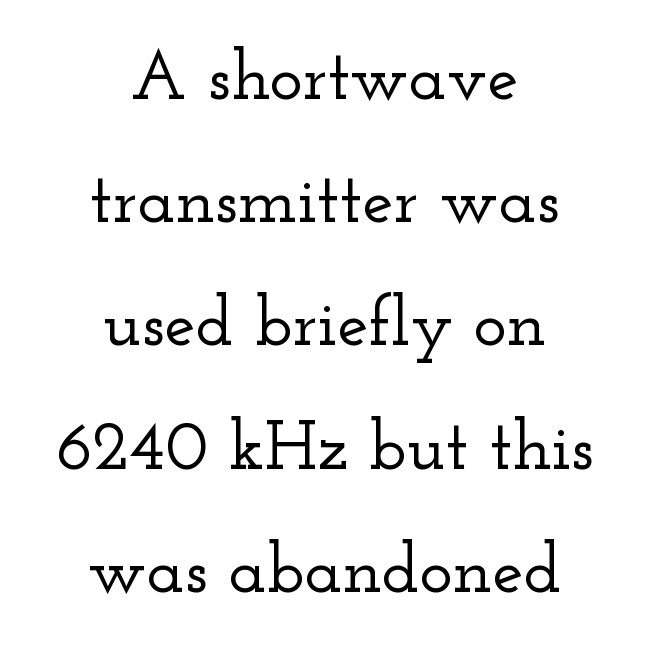
The image shows 70 px wide serif type, upright; set centered, line spacing 1.76x, normal letter spacing, not underlined; low stroke contrast and a small x-height.
